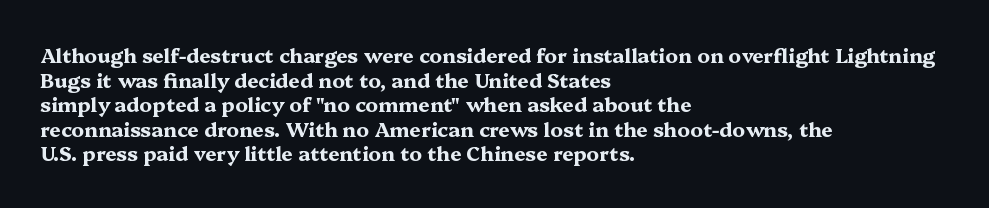
Q: Is the text bold? A: Yes.
Q: Is the text italic (slanted)? A: No, it is upright.
Q: Is the text underlined? A: No.
Q: How is the paragraph aligned? A: Left-aligned.
Q: Is the spacing between letters normal or unusually wide? A: Normal.
